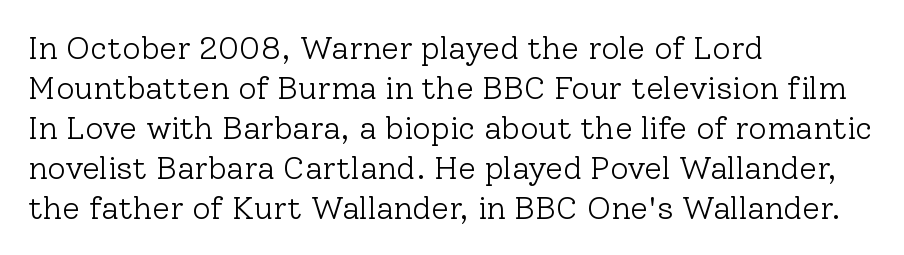
The image shows 32 px light serif type, upright; set left-aligned, normal line spacing (1.25x), normal letter spacing, not underlined; low stroke contrast and a medium x-height.
